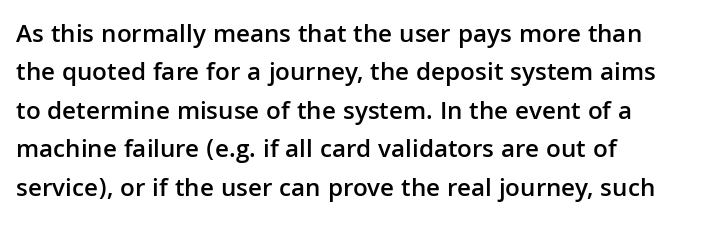
Q: Is the text bold? A: Semi-bold.
Q: Is the text italic (slanted)? A: No, it is upright.
Q: Is the text underlined? A: No.
Q: How is the paragraph aligned? A: Left-aligned.
Q: Is the spacing between letters normal or unusually wide? A: Normal.
Q: Is the spacing between lines tight, normal or loose? A: Normal.
